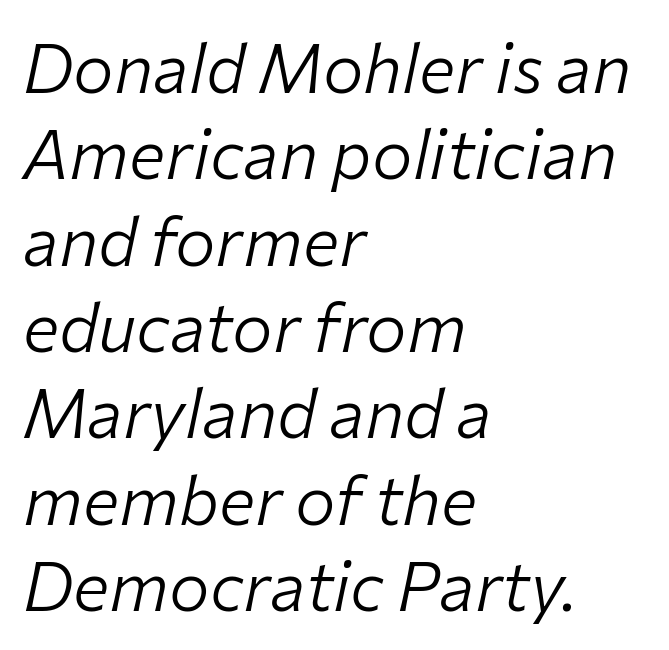
Q: Is the text bold? A: No.
Q: Is the text italic (slanted)? A: Yes, it leans right by about 12 degrees.
Q: Is the text underlined? A: No.
Q: How is the paragraph aligned? A: Left-aligned.
Q: Is the spacing between letters normal or unusually wide? A: Normal.
Q: Is the spacing between lines tight, normal or loose? A: Normal.
Q: Width (condensed, normal, or wide)? A: Normal.
Q: Stroke contrast? A: Low.
Q: x-height? A: Medium.
Q: Monospaced? A: No.
